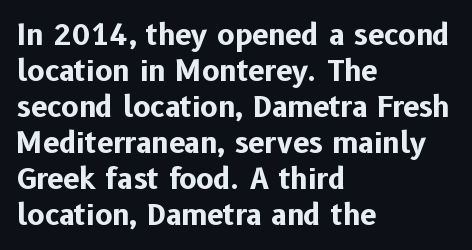
Q: Is the text bold? A: Yes.
Q: Is the text italic (slanted)? A: No, it is upright.
Q: Is the typeface a serif or a sans-serif typeface? A: Sans-serif.
Q: Is the text underlined? A: No.
Q: How is the paragraph aligned? A: Left-aligned.
Q: Is the spacing between letters normal or unusually wide? A: Normal.
Q: Width (condensed, normal, or wide)? A: Normal.
Q: Stroke contrast? A: Low.
Q: x-height? A: Medium.
Q: Monospaced? A: No.
